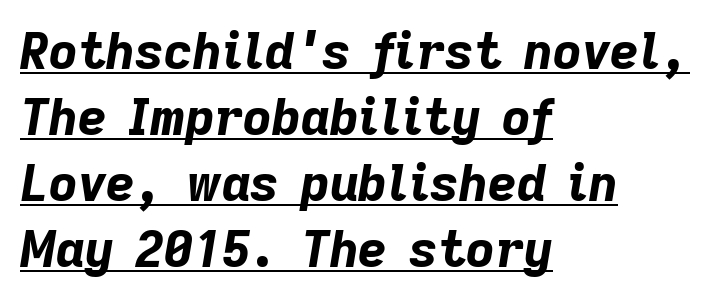
Each letter keeps its own natural width here, so spacing adapts to shape. When letters slant like this, we call the style italic. Caption: bold face, heavy strokes. How are the letters spaced? Ordinarily, with no added tracking.
